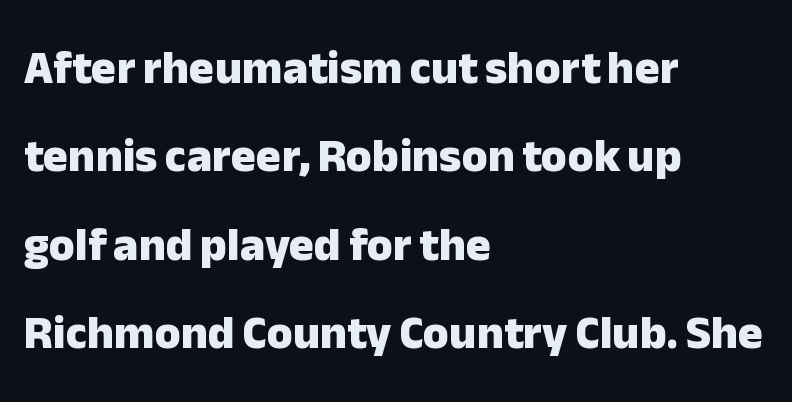
Q: Is the text bold? A: Yes.
Q: Is the text italic (slanted)? A: No, it is upright.
Q: Is the typeface a serif or a sans-serif typeface? A: Sans-serif.
Q: Is the text underlined? A: No.
Q: How is the paragraph aligned? A: Left-aligned.
Q: Is the spacing between letters normal or unusually wide? A: Normal.
Q: Width (condensed, normal, or wide)? A: Normal.
Q: Stroke contrast? A: Low.
Q: x-height? A: Medium.
Q: Monospaced? A: No.
